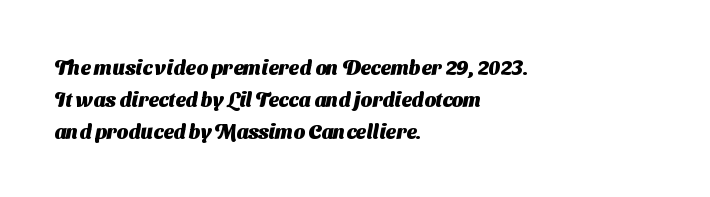
The image shows 20 px bold type; set left-aligned, normal line spacing (1.59x), normal letter spacing, not underlined.
